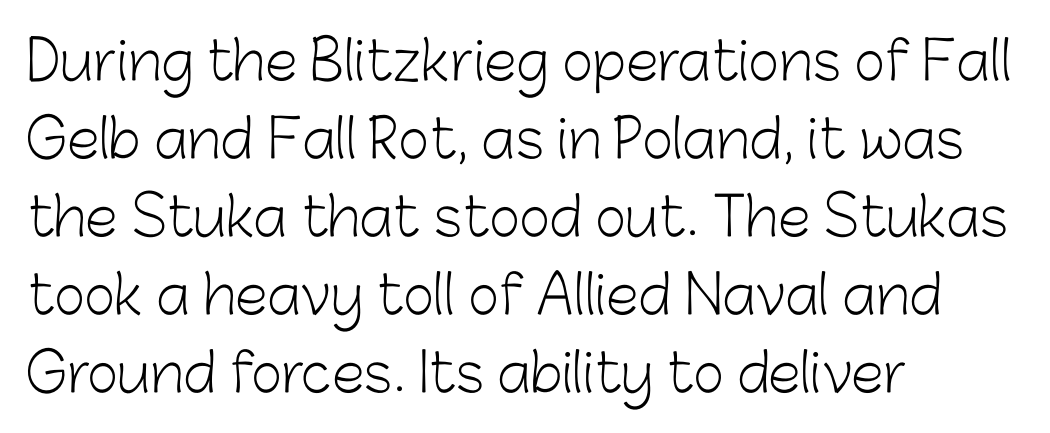
The image shows 53 px light sans-serif type, upright; set left-aligned, normal line spacing (1.47x), normal letter spacing, not underlined; low stroke contrast and a medium x-height.
